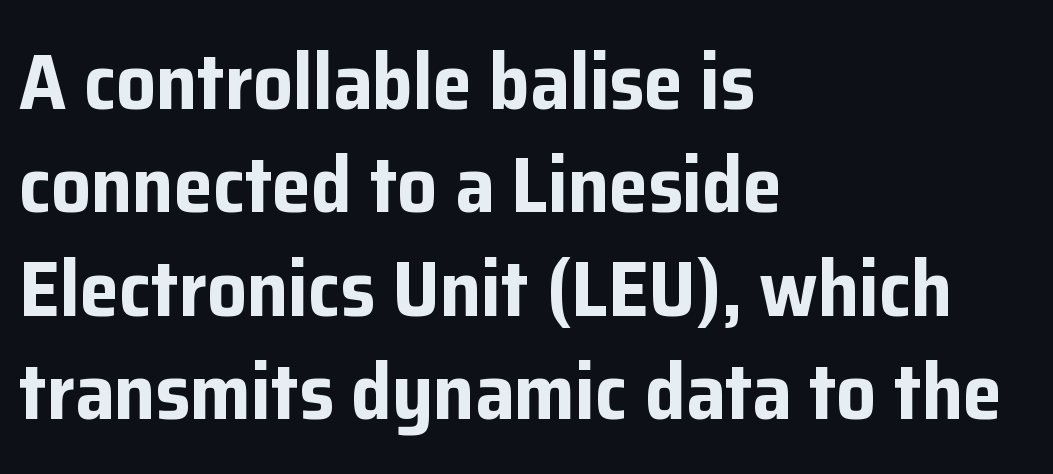
{"serif": "no", "italic": "no", "bold": "yes", "weight": "bold", "width": "normal", "stroke_contrast": "low", "x_height": "medium", "monospaced": "no", "underline": "no", "align": "left", "line_spacing": "normal", "line_spacing_ratio": 1.31, "letter_spacing": "normal", "letter_spacing_em": 0.0, "glyph_px": 79}
